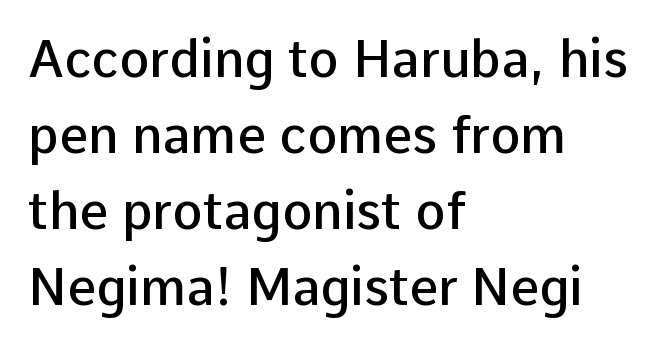
Q: Is the text bold? A: Semi-bold.
Q: Is the text italic (slanted)? A: No, it is upright.
Q: Is the typeface a serif or a sans-serif typeface? A: Sans-serif.
Q: Is the text underlined? A: No.
Q: How is the paragraph aligned? A: Left-aligned.
Q: Is the spacing between letters normal or unusually wide? A: Normal.
Q: Is the spacing between lines tight, normal or loose? A: Normal.
Q: Width (condensed, normal, or wide)? A: Normal.
Q: Stroke contrast? A: Low.
Q: x-height? A: Medium.
Q: Monospaced? A: No.
